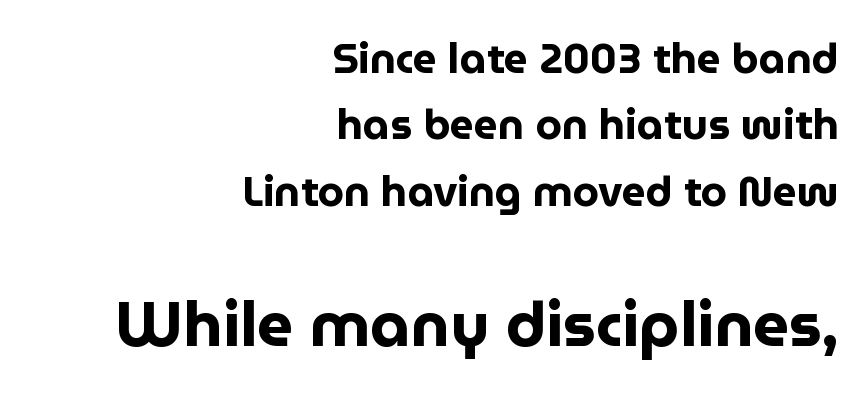
Q: Is the text bold? A: Yes.
Q: Is the text italic (slanted)? A: No, it is upright.
Q: Is the typeface a serif or a sans-serif typeface? A: Sans-serif.
Q: Is the text underlined? A: No.
Q: How is the paragraph aligned? A: Right-aligned.
Q: Is the spacing between letters normal or unusually wide? A: Normal.
Q: Is the spacing between lines tight, normal or loose? A: Normal.
Q: Which block of text is set in a larger size, the first (top) or the second (bottom)? A: The second (bottom) one.
Q: Width (condensed, normal, or wide)? A: Normal.
Q: Stroke contrast? A: Low.
Q: x-height? A: Medium.
Q: Monospaced? A: No.
